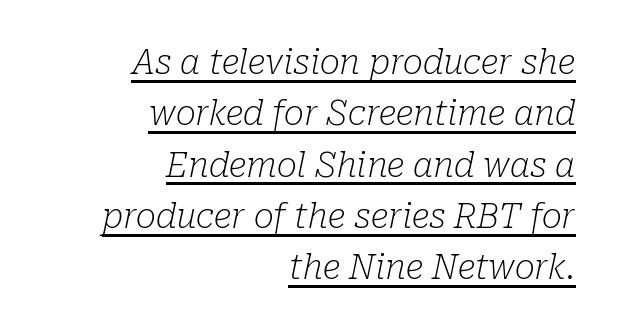
The image shows 34 px light serif type, italic (leaning right); set right-aligned, normal line spacing (1.51x), normal letter spacing, underlined; low stroke contrast and a medium x-height.
